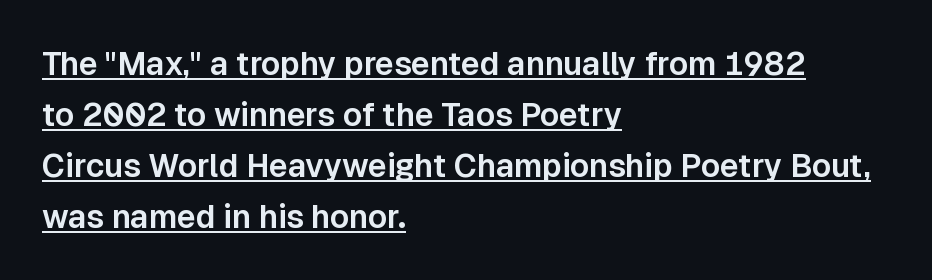
Q: Is the text italic (slanted)? A: No, it is upright.
Q: Is the typeface a serif or a sans-serif typeface? A: Sans-serif.
Q: Is the text underlined? A: Yes.
Q: How is the paragraph aligned? A: Left-aligned.
Q: Is the spacing between letters normal or unusually wide? A: Normal.
Q: Is the spacing between lines tight, normal or loose? A: Normal.
Q: Width (condensed, normal, or wide)? A: Normal.
Q: Stroke contrast? A: Low.
Q: x-height? A: Medium.
Q: Monospaced? A: No.
